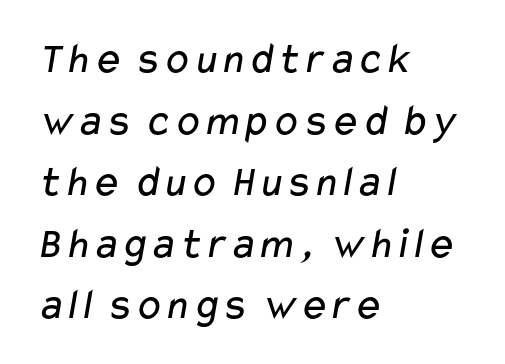
Only glyphs here, with clear space below each row. Normally led — the rows are evenly, conventionally spaced. Bold? No — there's no thickening of the strokes. Spacing verdict: proportional, widths tailored to each character. Does the copy run flush right? No — it runs flush left. The face used here is rendered with its standard letterfit.
